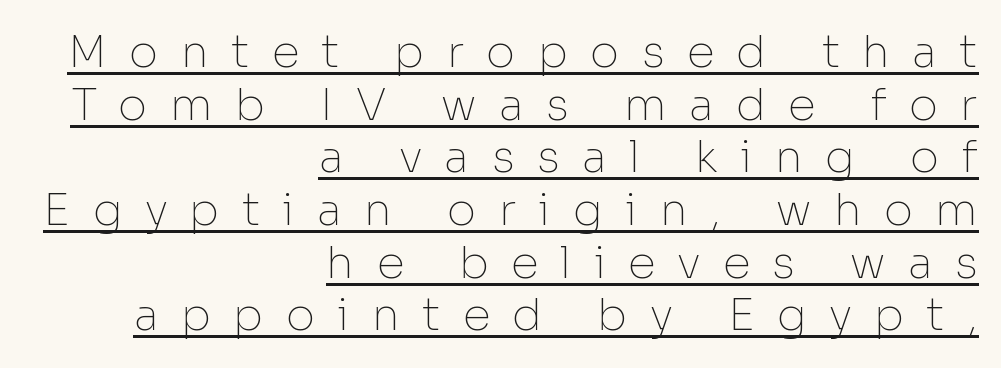
{"serif": "no", "italic": "no", "bold": "no", "weight": "thin", "width": "normal", "stroke_contrast": "low", "x_height": "medium", "monospaced": "no", "underline": "yes", "align": "right", "line_spacing_ratio": 1.17, "letter_spacing": "wide", "letter_spacing_em": 0.49, "glyph_px": 45}
